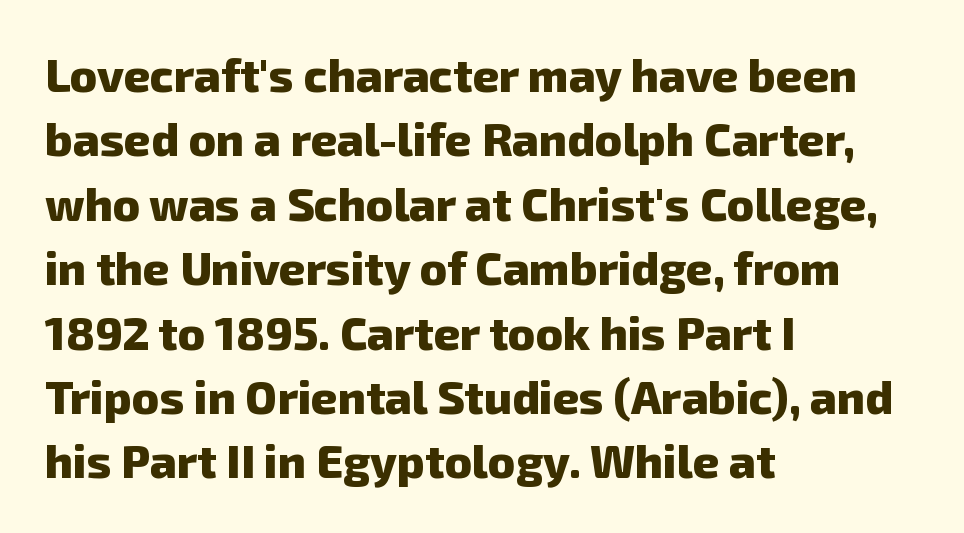
The passage shown is typed in a proportional face where columns would drift. Letterform terminals end flat and unadorned throughout the passage. Compared with an ordinary text face, these strokes are far heavier — a full bold. Unmarked baselines from the first word to the last. The passage shown stacks its lines at a standard gap. Between one letter and the next there's only the usual sliver of space.
